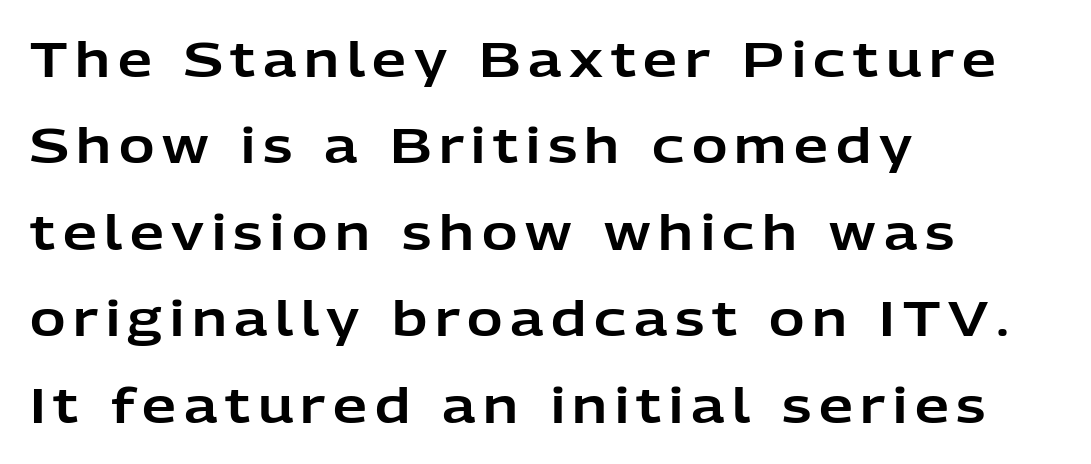
{"serif": "no", "italic": "no", "width": "normal", "stroke_contrast": "low", "x_height": "medium", "monospaced": "no", "underline": "no", "align": "left", "line_spacing_ratio": 1.8, "glyph_px": 48}
